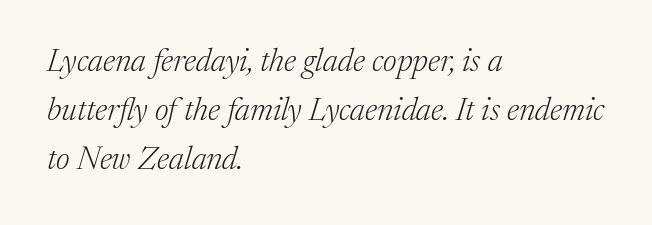
Q: Is the text bold? A: No.
Q: Is the text italic (slanted)? A: Yes, it leans right by about 17 degrees.
Q: Is the typeface a serif or a sans-serif typeface? A: Serif.
Q: Is the text underlined? A: No.
Q: How is the paragraph aligned? A: Left-aligned.
Q: Is the spacing between letters normal or unusually wide? A: Normal.
Q: Is the spacing between lines tight, normal or loose? A: Normal.
Q: Width (condensed, normal, or wide)? A: Normal.
Q: Stroke contrast? A: Medium.
Q: x-height? A: Medium.
Q: Monospaced? A: No.
